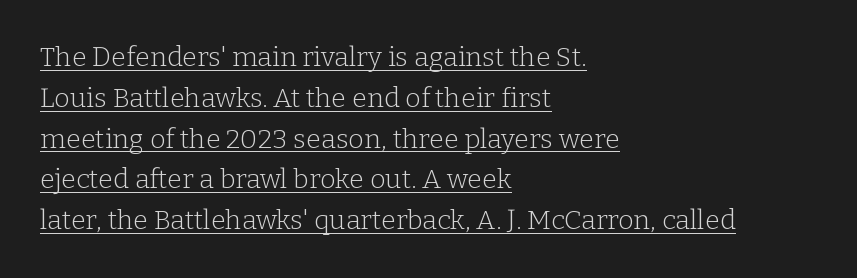
The image shows 27 px text type, upright; set left-aligned, normal line spacing (1.51x), normal letter spacing, underlined.
